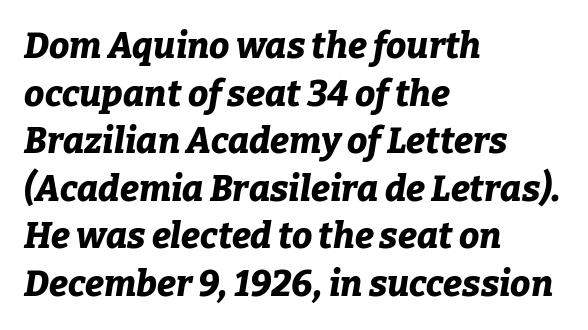
{"italic": "yes", "lean": "right", "slant_degrees": 9, "bold": "yes", "weight": "bold", "width": "normal", "stroke_contrast": "low", "x_height": "medium", "monospaced": "no", "underline": "no", "align": "left", "line_spacing": "normal", "line_spacing_ratio": 1.32, "letter_spacing": "normal", "letter_spacing_em": 0.0, "glyph_px": 36}
